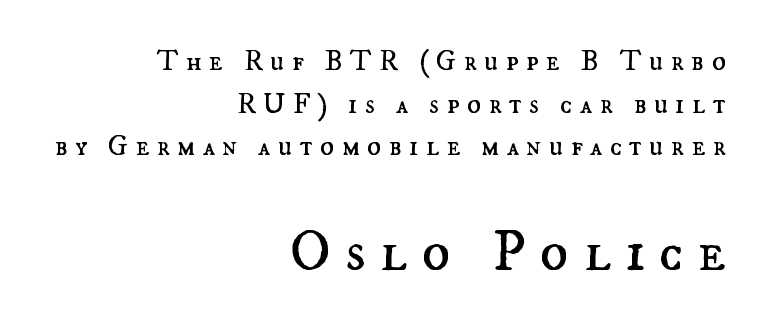
The image shows 58 px regular-weight type, upright; set right-aligned, normal line spacing (1.47x), unusually wide letter spacing (+0.25 em), not underlined; the second (bottom) block is 2.0x larger; medium stroke contrast and a small x-height.
